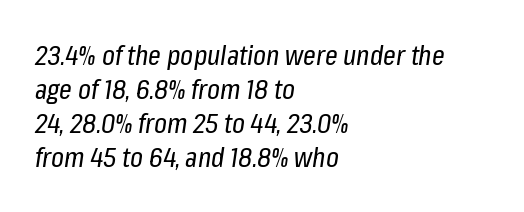
Is the stroke heavy? The answer is a plain regular-or-lighter. The strip under each line holds only bare page. Nobody touched the tracking dial on this one. Looking at the ascenders, they clearly lean. Looks like regular typesetting: each glyph gets only the width it needs.
